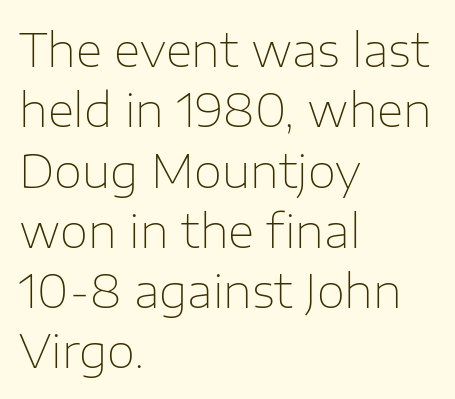
{"serif": "no", "italic": "no", "bold": "no", "weight": "thin", "width": "normal", "stroke_contrast": "low", "x_height": "medium", "monospaced": "no", "underline": "no", "align": "left", "line_spacing": "normal", "line_spacing_ratio": 1.31, "letter_spacing": "normal", "letter_spacing_em": 0.0, "glyph_px": 46}
